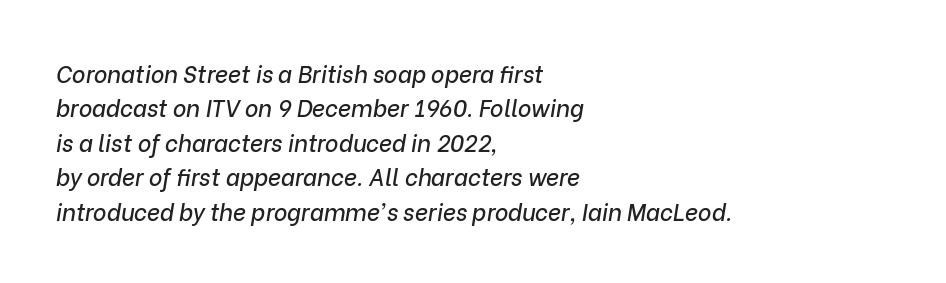
The image shows 23 px text type, italic (leaning right); set left-aligned, normal line spacing (1.5x), normal letter spacing, not underlined.
